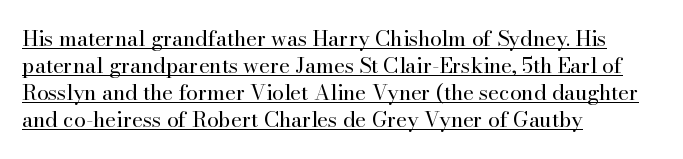
Q: Is the text bold? A: No.
Q: Is the text italic (slanted)? A: No, it is upright.
Q: Is the text underlined? A: Yes.
Q: How is the paragraph aligned? A: Left-aligned.
Q: Is the spacing between letters normal or unusually wide? A: Normal.
Q: Is the spacing between lines tight, normal or loose? A: Normal.
